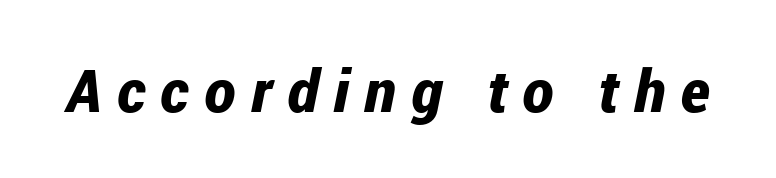
The image shows 59 px bold, condensed type, italic (leaning right); set unusually wide letter spacing (+0.26 em), not underlined; low stroke contrast and a medium x-height.
